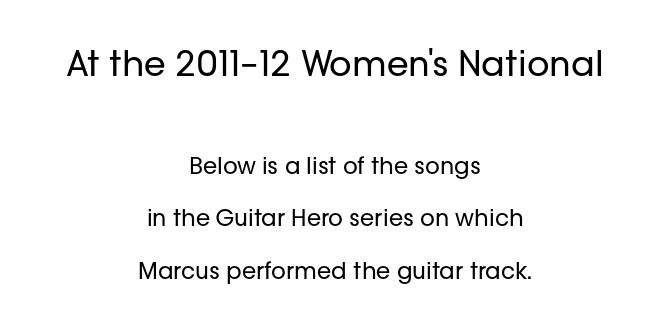
Spacing verdict: proportional, widths tailored to each character. Heft: none added — not bold. Reading top to bottom, the characters get smaller at the block break. Posture: straight, roman, zero tilt. The foot of each line stays bare and open. The text block is weighted toward neither margin, spreading evenly from the middle.
